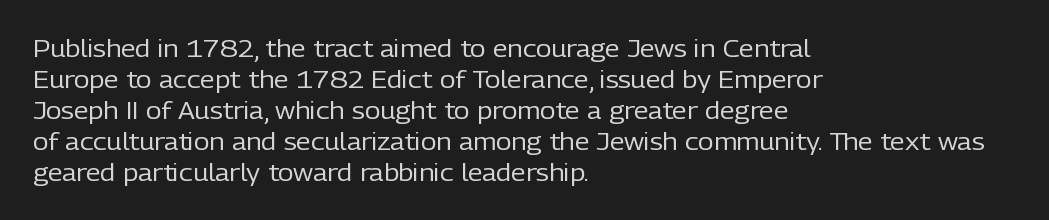
Q: Is the text bold? A: No.
Q: Is the text italic (slanted)? A: No, it is upright.
Q: Is the text underlined? A: No.
Q: How is the paragraph aligned? A: Left-aligned.
Q: Is the spacing between letters normal or unusually wide? A: Normal.
Q: Is the spacing between lines tight, normal or loose? A: Normal.
